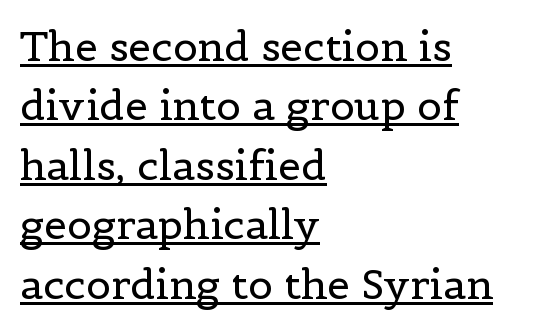
A typesetter would call this proportional, since set widths differ per character. These lines are composed in type with serifs. The strokes are not fattened; the text isn't bold. Leftover space on each line is placed entirely after the last word. These lines were composed using upright roman letters. The lines sit at an ordinary, default distance from one another.
